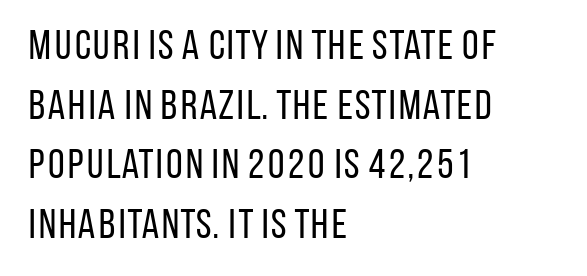
{"serif": "no", "italic": "no", "bold": "no", "weight": "regular", "width": "condensed", "stroke_contrast": "low", "x_height": "large", "monospaced": "no", "underline": "no", "align": "left", "line_spacing": "normal", "line_spacing_ratio": 1.42, "letter_spacing": "normal", "letter_spacing_em": 0.0, "glyph_px": 42}
